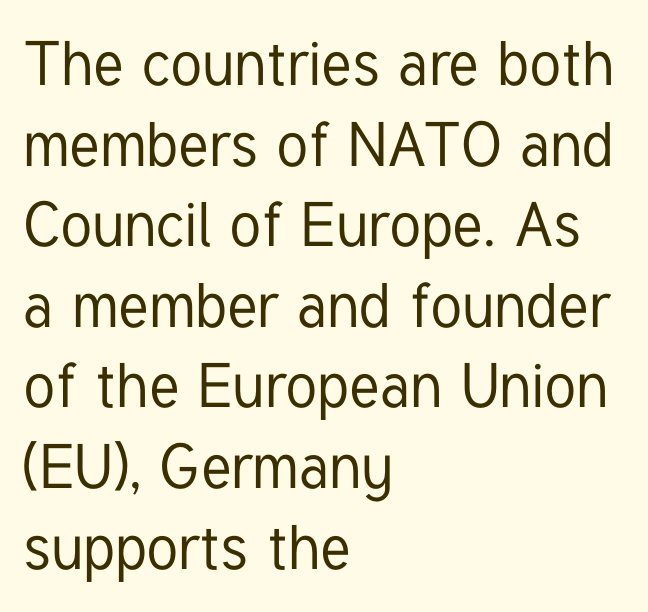
Q: Is the text italic (slanted)? A: No, it is upright.
Q: Is the typeface a serif or a sans-serif typeface? A: Sans-serif.
Q: Is the text underlined? A: No.
Q: How is the paragraph aligned? A: Left-aligned.
Q: Is the spacing between letters normal or unusually wide? A: Normal.
Q: Is the spacing between lines tight, normal or loose? A: Normal.
Q: Width (condensed, normal, or wide)? A: Condensed.
Q: Stroke contrast? A: Low.
Q: x-height? A: Medium.
Q: Monospaced? A: No.
